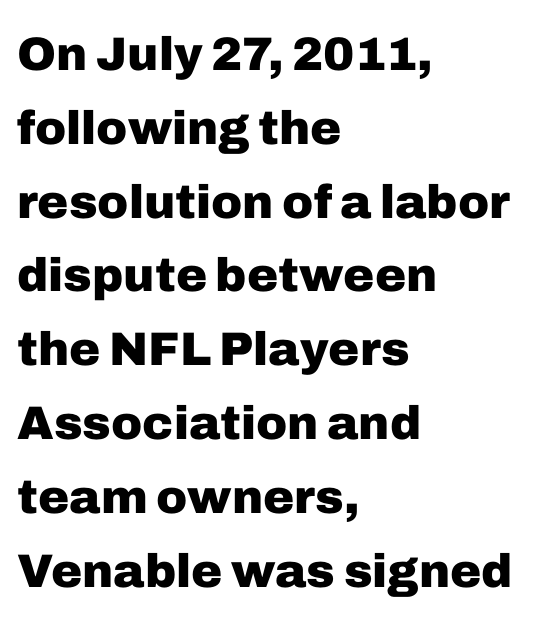
{"serif": "no", "italic": "no", "bold": "yes", "weight": "heavy", "width": "normal", "stroke_contrast": "low", "x_height": "medium", "monospaced": "no", "underline": "no", "align": "left", "line_spacing": "normal", "line_spacing_ratio": 1.57, "letter_spacing": "normal", "letter_spacing_em": 0.0, "glyph_px": 47}
